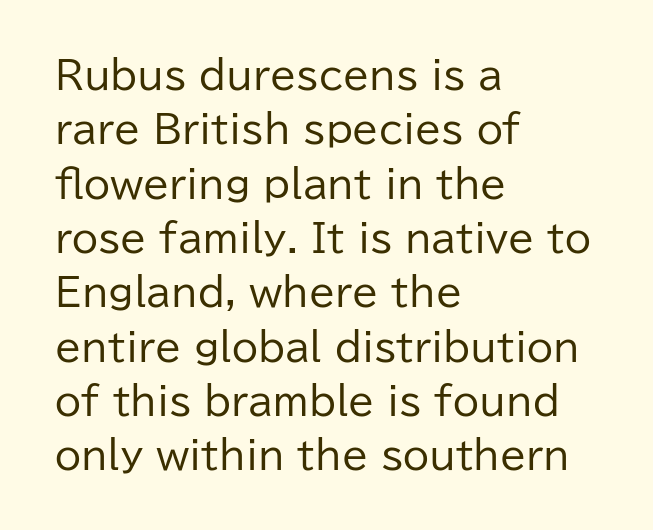
Q: Is the text bold? A: No.
Q: Is the text italic (slanted)? A: No, it is upright.
Q: Is the typeface a serif or a sans-serif typeface? A: Sans-serif.
Q: Is the text underlined? A: No.
Q: How is the paragraph aligned? A: Left-aligned.
Q: Is the spacing between letters normal or unusually wide? A: Normal.
Q: Is the spacing between lines tight, normal or loose? A: Normal.
Q: Width (condensed, normal, or wide)? A: Normal.
Q: Stroke contrast? A: Low.
Q: x-height? A: Medium.
Q: Monospaced? A: No.
